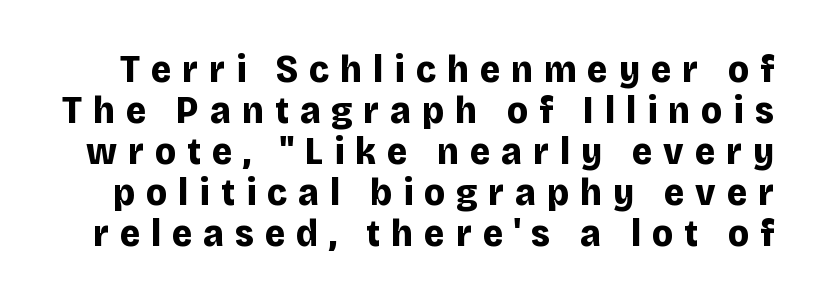
The gaps between neighbouring characters are conspicuously large. The rendering uses natural spacing where letterforms have individual widths. Bold? Absolutely — the strokes are thick and heavy. Just letters on the line, the space beneath them empty. To sum up the face: it is a sans, with no serifs. The lettering stays uniformly vertical, giving the passage a roman look.
